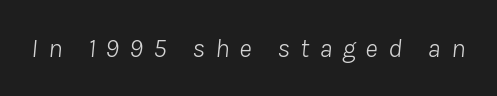
Every character sits at an angle, as italics do. This is not heavy type; no bold has been used. Does extra space separate the letters? Yes, quite a lot of it. Only glyphs here, with clear space below each row.
